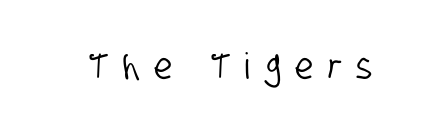
Q: Is the typeface a serif or a sans-serif typeface? A: Sans-serif.
Q: Is the text underlined? A: No.
Q: Is the spacing between letters normal or unusually wide? A: Unusually wide.
Q: Width (condensed, normal, or wide)? A: Condensed.
Q: Stroke contrast? A: Low.
Q: x-height? A: Large.
Q: Monospaced? A: No.
